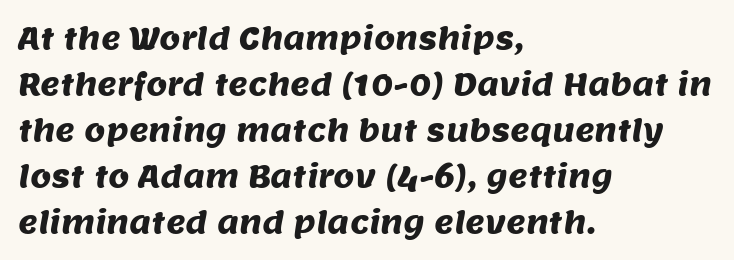
{"serif": "no", "width": "normal", "stroke_contrast": "medium", "x_height": "large", "monospaced": "no", "underline": "no", "align": "left", "line_spacing": "normal", "line_spacing_ratio": 1.53, "letter_spacing": "normal", "letter_spacing_em": 0.0, "glyph_px": 30}
